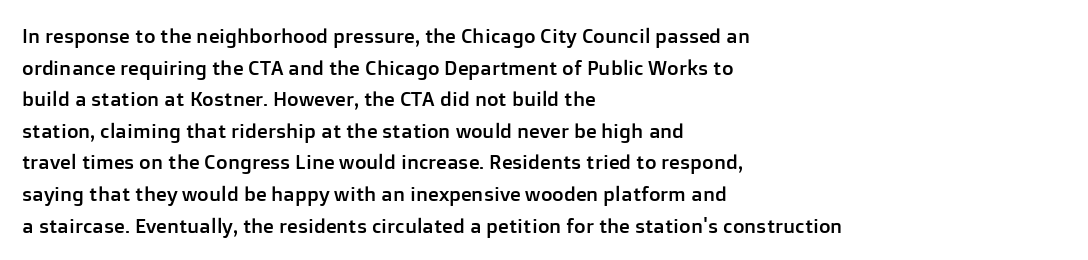
Q: Is the text italic (slanted)? A: No, it is upright.
Q: Is the text underlined? A: No.
Q: How is the paragraph aligned? A: Left-aligned.
Q: Is the spacing between letters normal or unusually wide? A: Normal.
Q: Is the spacing between lines tight, normal or loose? A: Normal.
